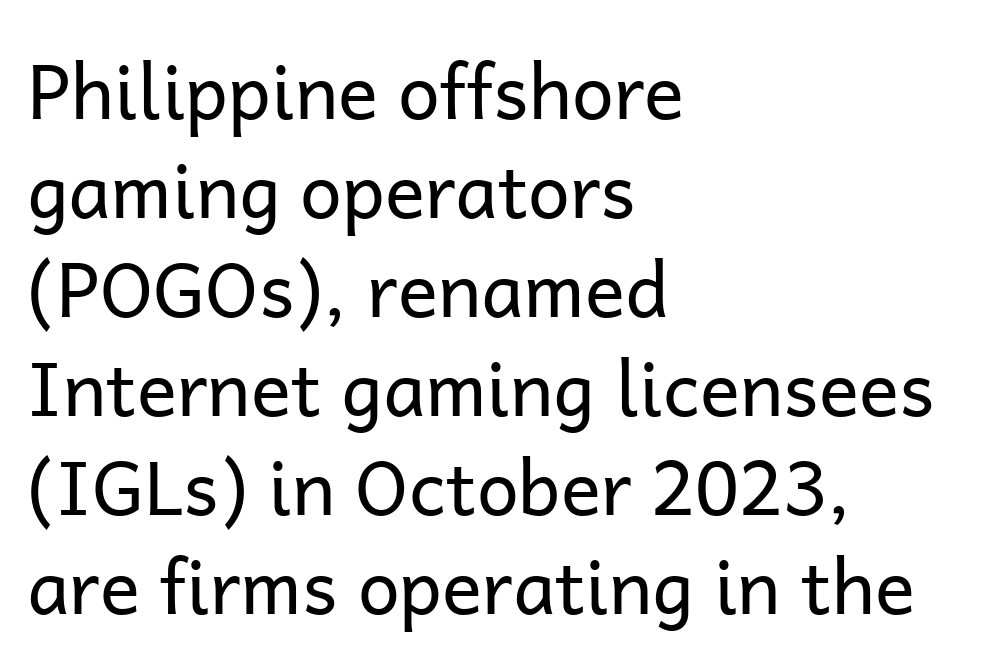
The passage shown is typed in a proportional face where columns would drift. You can tell from the bare stems that sans-serif type was used. The specimen omits any rule beneath the text block's lines. Is there any slant? The stems are plumb. Reading down the column, the eye jumps a familiar distance to each next line. The paragraph shown leans on its left margin.
